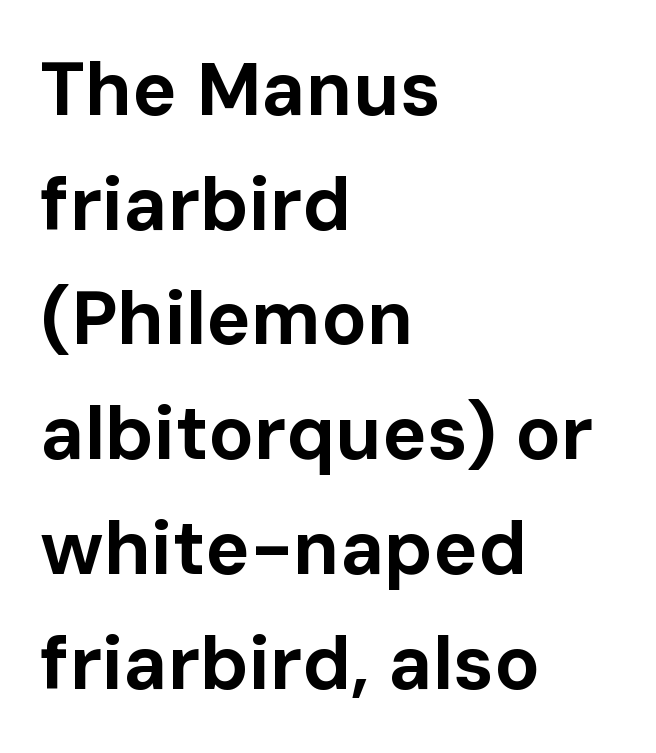
The face used here has the dense, thick strokes of a bold. Every character sits straight up, as roman type does. Successive baselines arrive at the customary interval. These lines are rendered in a variable-pitch font.
